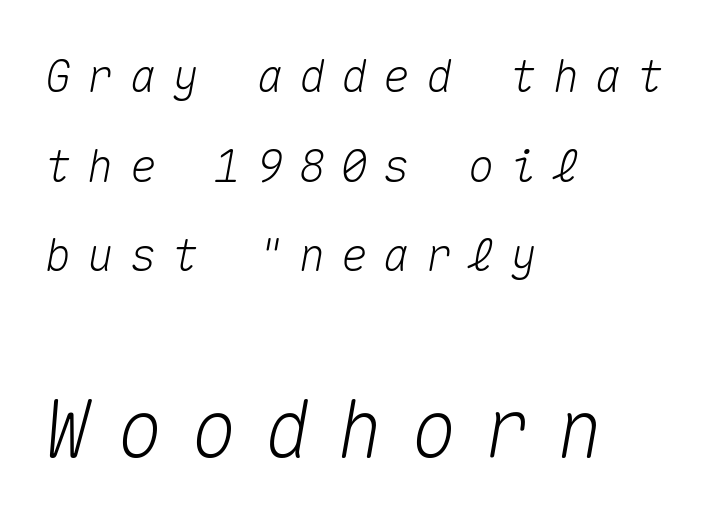
Q: Is the text italic (slanted)? A: Yes, it leans right by about 10 degrees.
Q: Is the text underlined? A: No.
Q: How is the paragraph aligned? A: Left-aligned.
Q: Is the spacing between letters normal or unusually wide? A: Unusually wide.
Q: Is the spacing between lines tight, normal or loose? A: Loose.
Q: Which block of text is set in a larger size, the first (top) or the second (bottom)? A: The second (bottom) one.
Q: Width (condensed, normal, or wide)? A: Normal.
Q: Stroke contrast? A: Medium.
Q: x-height? A: Medium.
Q: Monospaced? A: Yes.
